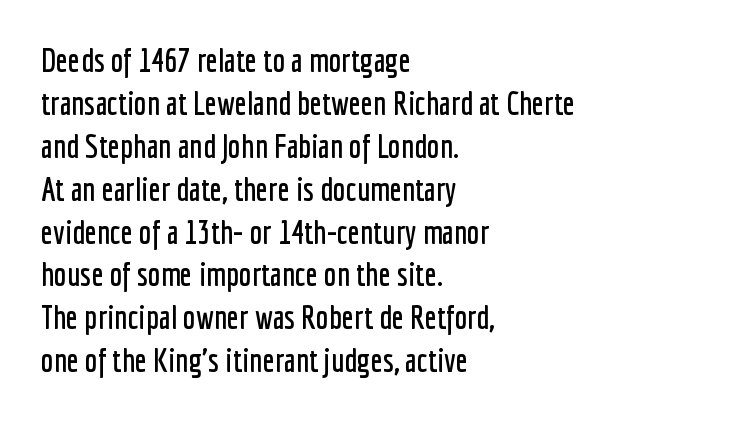
The image shows 32 px condensed sans-serif type, upright; set left-aligned, normal line spacing (1.34x), normal letter spacing, not underlined; low stroke contrast and a medium x-height.
